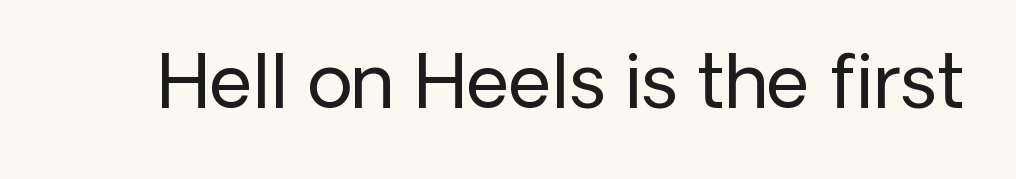
The image shows 74 px regular-weight sans-serif type, upright; set normal letter spacing, not underlined; low stroke contrast and a medium x-height.
